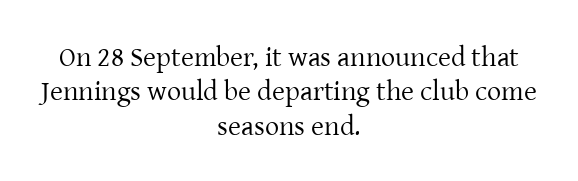
The image shows 28 px regular-weight serif type, upright; set centered, line spacing 1.23x, normal letter spacing, not underlined; low stroke contrast and a medium x-height.
